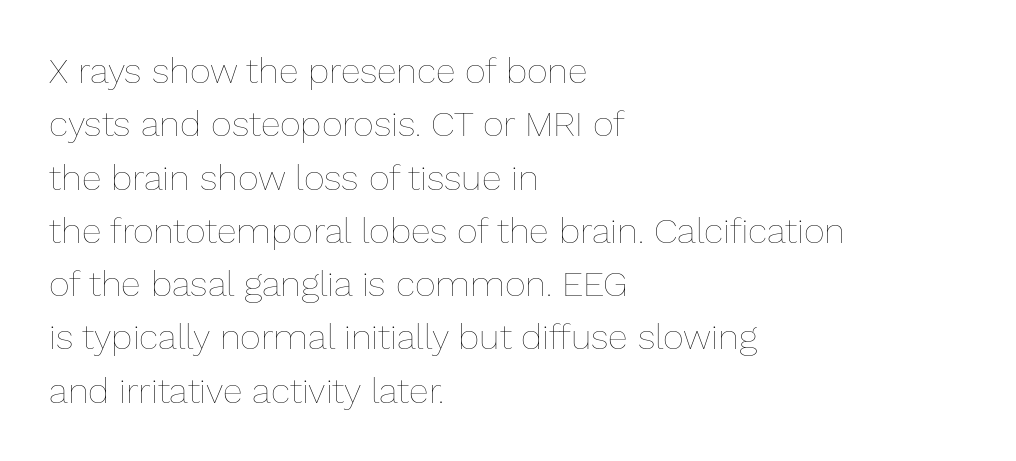
{"italic": "no", "bold": "no", "weight": "thin", "width": "normal", "stroke_contrast": "low", "x_height": "medium", "monospaced": "no", "underline": "no", "align": "left", "line_spacing": "normal", "line_spacing_ratio": 1.48, "letter_spacing": "normal", "letter_spacing_em": 0.0, "glyph_px": 36}
